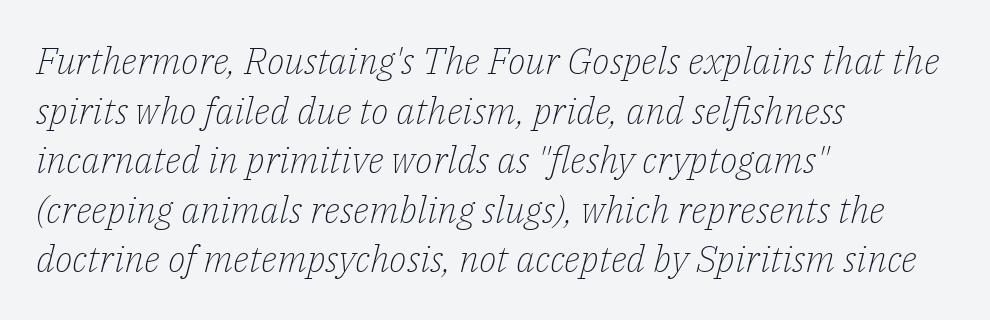
Q: Is the text bold? A: No.
Q: Is the text italic (slanted)? A: Yes, it leans right by about 14 degrees.
Q: Is the typeface a serif or a sans-serif typeface? A: Serif.
Q: Is the text underlined? A: No.
Q: How is the paragraph aligned? A: Left-aligned.
Q: Is the spacing between letters normal or unusually wide? A: Normal.
Q: Is the spacing between lines tight, normal or loose? A: Normal.
Q: Width (condensed, normal, or wide)? A: Normal.
Q: Stroke contrast? A: Low.
Q: x-height? A: Medium.
Q: Monospaced? A: No.
